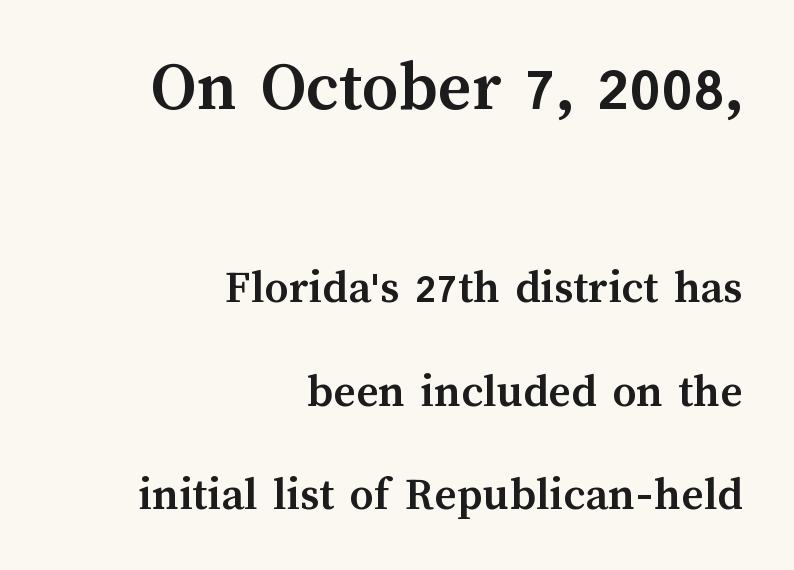
If you squint, the top block still reads clearly — it's the larger of the two. The line-height multiplier appears high, well above default. Any mark beneath the type? The region is blank. The passage shown has conventional tracking throughout. Notice how thick the strokes are: this is what a full bold looks like.
